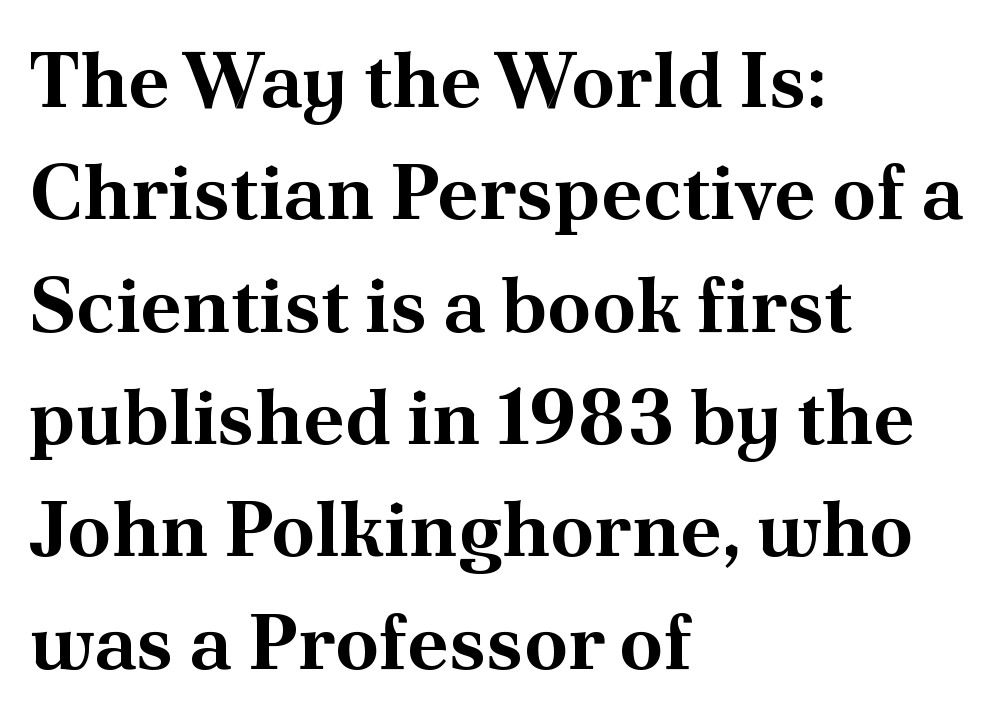
The image shows 78 px bold serif type, upright; set left-aligned, normal line spacing (1.44x), normal letter spacing, not underlined; medium stroke contrast and a small x-height.
